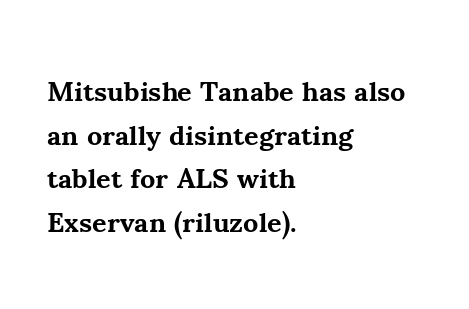
{"serif": "yes", "italic": "no", "bold": "yes", "weight": "bold", "width": "normal", "stroke_contrast": "medium", "x_height": "small", "monospaced": "no", "underline": "no", "align": "left", "line_spacing": "normal", "line_spacing_ratio": 1.56, "letter_spacing": "normal", "letter_spacing_em": 0.0, "glyph_px": 28}
